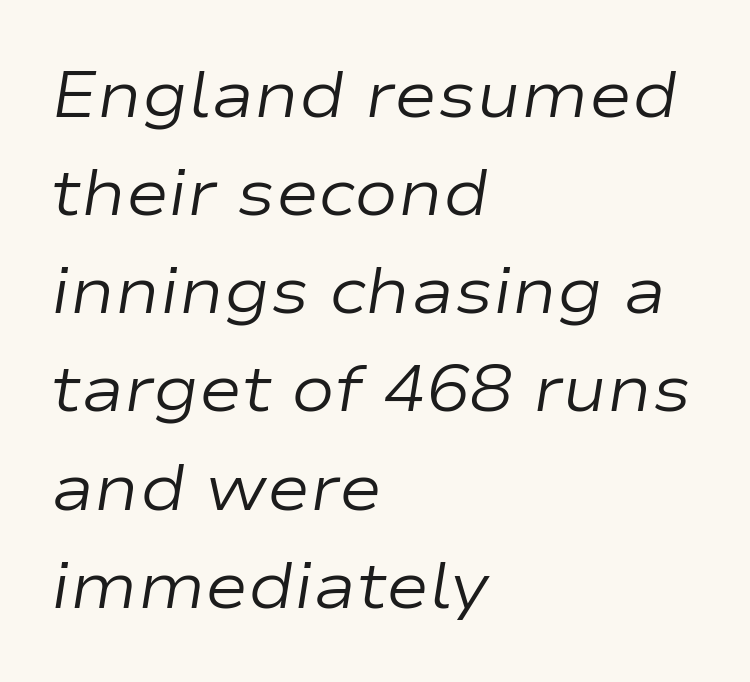
{"italic": "yes", "lean": "right", "slant_degrees": 9, "bold": "no", "weight": "regular", "width": "wide", "stroke_contrast": "low", "x_height": "medium", "monospaced": "no", "underline": "no", "align": "left", "line_spacing": "normal", "line_spacing_ratio": 1.51, "letter_spacing": "normal", "letter_spacing_em": 0.0, "glyph_px": 65}
